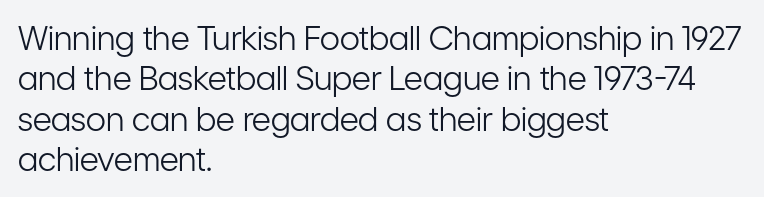
Each letter keeps its own natural width here, so spacing adapts to shape. Each stroke keeps to a modest, everyday thickness or less. Descender tails drop into unmarked territory. These lines were composed using upright roman letters.
